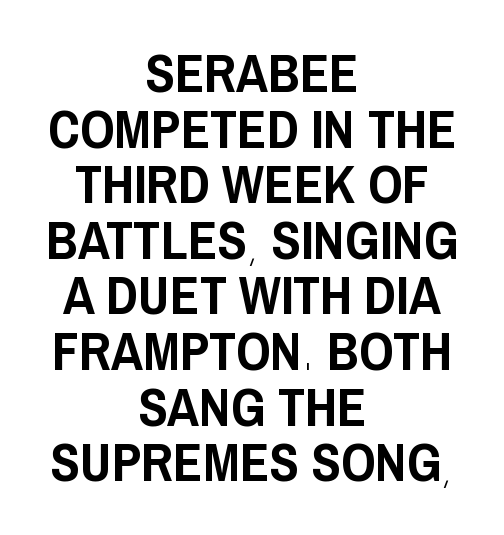
Does extra space separate the letters? No, they use regular spacing. Each row of text sits above clean, open space. Is there much room between lines? No — they nearly touch. Looks like regular typesetting: each glyph gets only the width it needs. No italicization has been applied; the sample stays upright.
